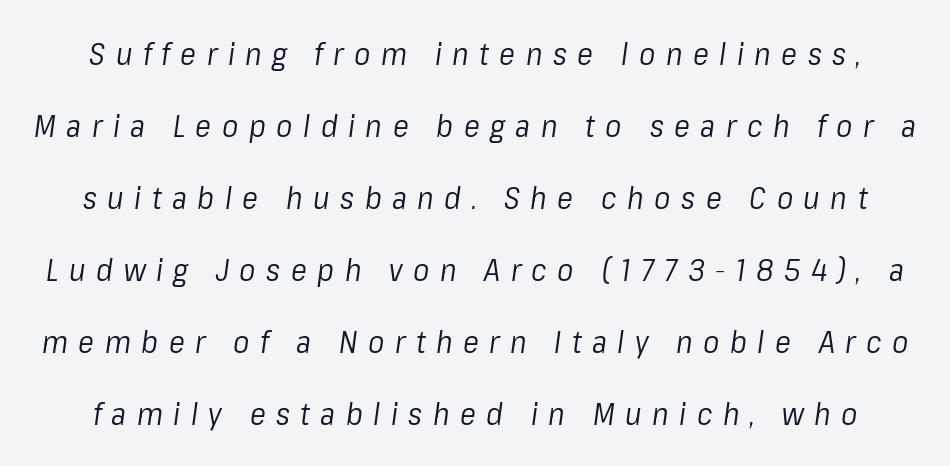
The image shows 30 px regular-weight type, italic (leaning right); set loose line spacing (2.4x), unusually wide letter spacing (+0.35 em), not underlined; low stroke contrast and a medium x-height.
